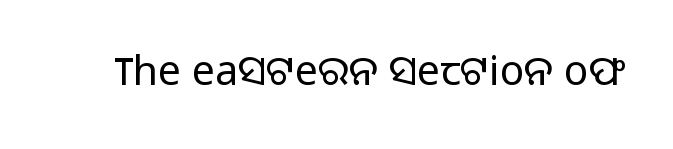
Q: Is the text bold? A: No.
Q: Is the text italic (slanted)? A: No, it is upright.
Q: Is the typeface a serif or a sans-serif typeface? A: Sans-serif.
Q: Is the text underlined? A: No.
Q: Is the spacing between letters normal or unusually wide? A: Normal.
Q: Width (condensed, normal, or wide)? A: Normal.
Q: Stroke contrast? A: Low.
Q: x-height? A: Medium.
Q: Monospaced? A: No.
